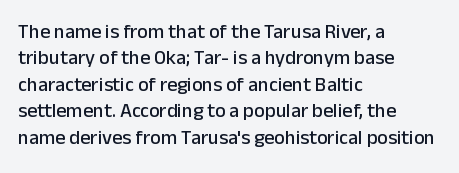
The image shows 20 px text type, upright; set left-aligned, normal line spacing (1.32x), normal letter spacing, not underlined.
